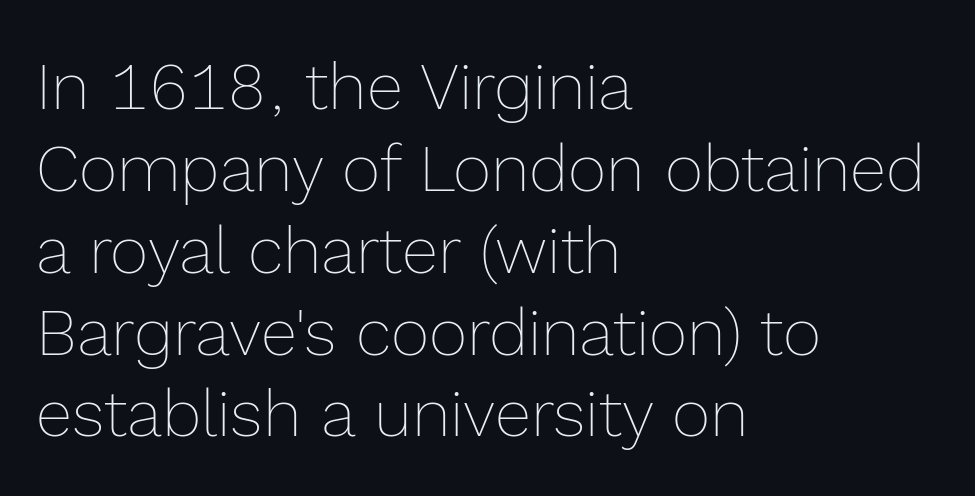
Q: Is the text bold? A: No.
Q: Is the text italic (slanted)? A: No, it is upright.
Q: Is the text underlined? A: No.
Q: How is the paragraph aligned? A: Left-aligned.
Q: Is the spacing between letters normal or unusually wide? A: Normal.
Q: Width (condensed, normal, or wide)? A: Normal.
Q: x-height? A: Medium.
Q: Monospaced? A: No.
